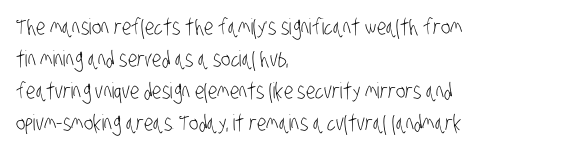
Q: Is the text bold? A: No.
Q: Is the text underlined? A: No.
Q: How is the paragraph aligned? A: Left-aligned.
Q: Is the spacing between letters normal or unusually wide? A: Normal.
Q: Is the spacing between lines tight, normal or loose? A: Normal.
